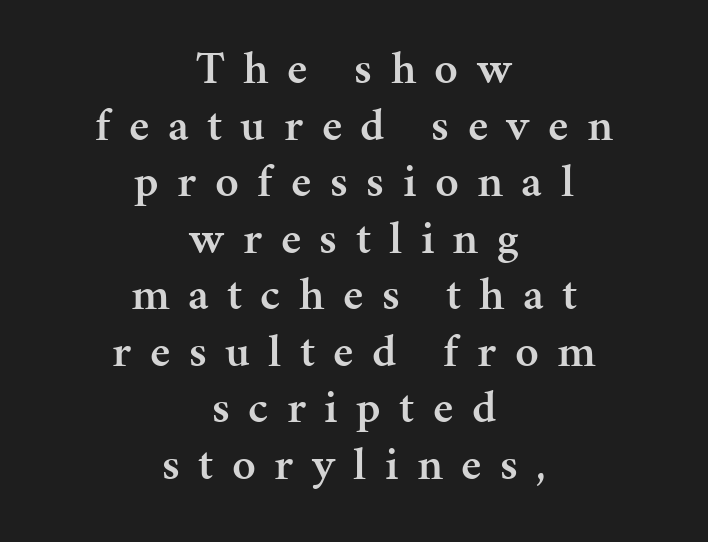
Does the copy run flush right? No — it is centered line by line. Words float on clear page, feet unadorned. Notice the strokes are somewhat thickened but not fully heavy: this is a semibold. Are there feet on the stems? There are — it's a serif.
